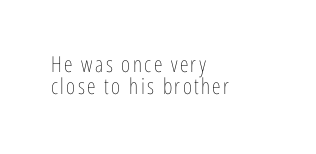
The rag falls on the right side of this text block. This rendering features lettering with no underline. Weight: regular or lighter. Leading: reduced.
